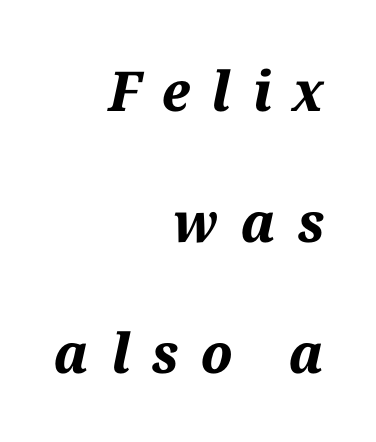
The image shows 55 px bold type, italic (leaning right); set right-aligned, loose line spacing (2.38x), unusually wide letter spacing (+0.39 em), not underlined; medium stroke contrast and a medium x-height.
